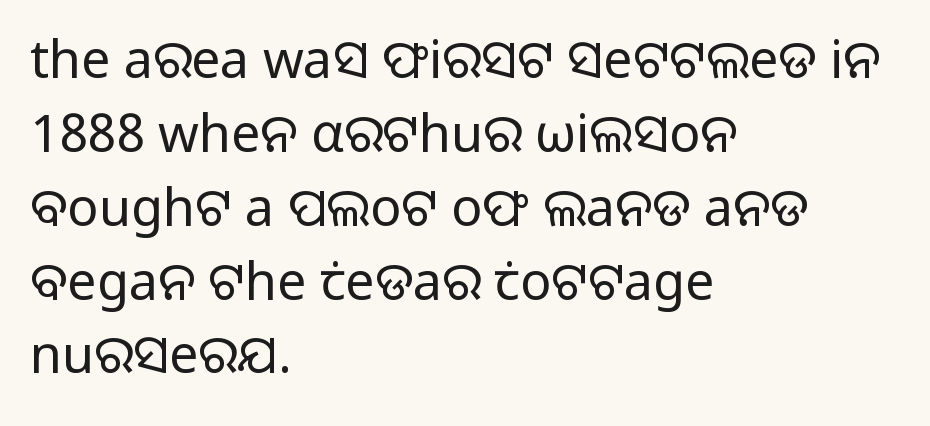
Q: Is the text bold? A: No.
Q: Is the text italic (slanted)? A: No, it is upright.
Q: Is the typeface a serif or a sans-serif typeface? A: Sans-serif.
Q: Is the text underlined? A: No.
Q: How is the paragraph aligned? A: Left-aligned.
Q: Is the spacing between letters normal or unusually wide? A: Normal.
Q: Is the spacing between lines tight, normal or loose? A: Normal.
Q: Width (condensed, normal, or wide)? A: Normal.
Q: Stroke contrast? A: Low.
Q: x-height? A: Medium.
Q: Monospaced? A: No.
